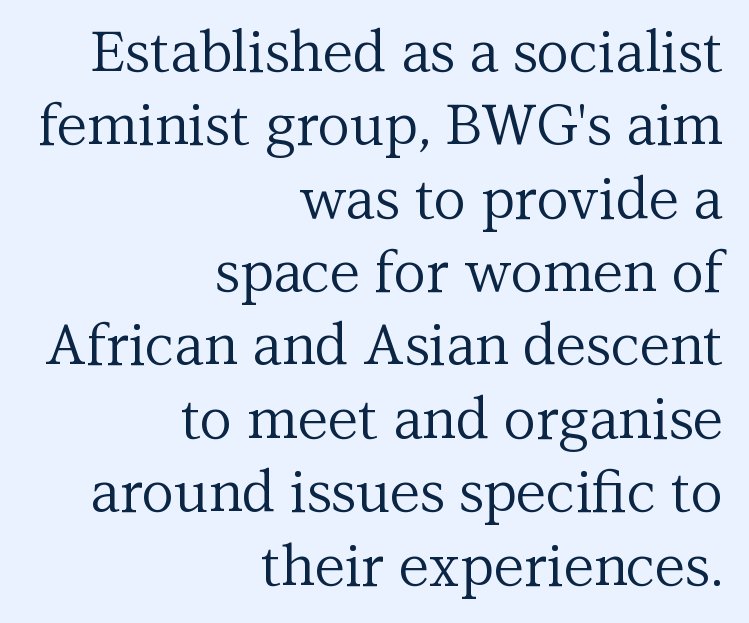
The passage shown stacks its lines at a standard gap. Layout note: lines flush right. These lines keep a tight, regular rhythm from letter to letter. The weight tops out at a normal text grade. The passage shown is typed in a proportional face where columns would drift. The axis of the letterforms is exactly vertical.
